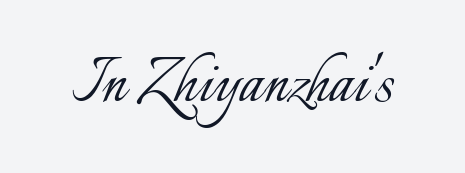
Vertical stems look standard width or narrower in stroke. Has an underline been added? It has not. Character widths vary here, with narrow letters taking less room than wide ones. Nobody touched the tracking dial on this one.
